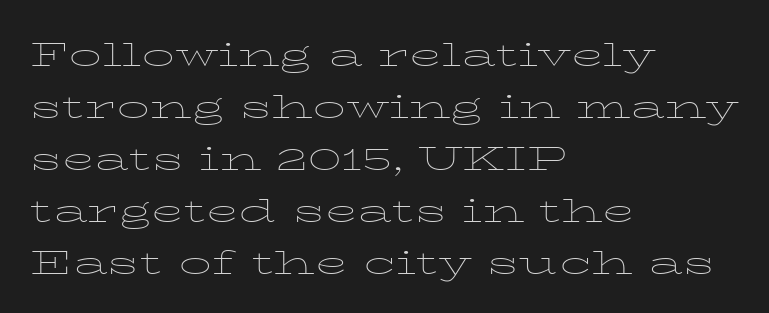
The image shows 43 px thin, wide type, upright; set left-aligned, line spacing 1.21x, normal letter spacing, not underlined; low stroke contrast and a medium x-height.
